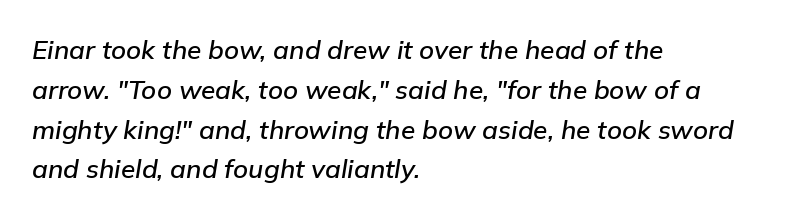
The image shows 26 px text type, italic (leaning right); set left-aligned, normal line spacing (1.53x), normal letter spacing, not underlined.
